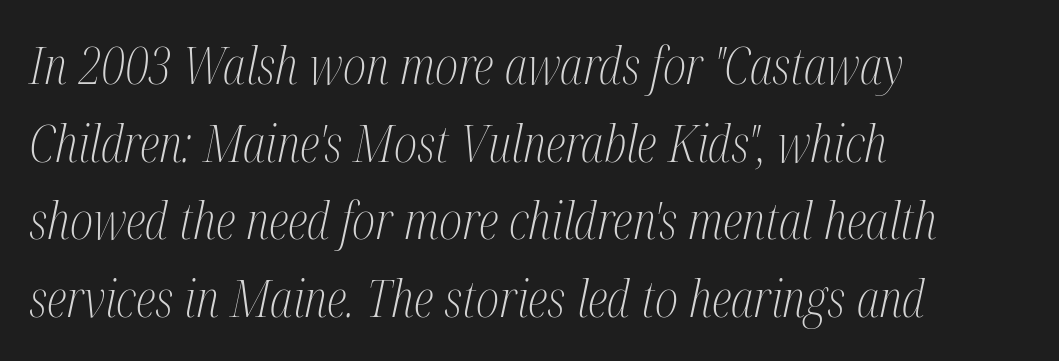
Weight: in the light-to-regular range. Think of a printed novel: that variable character pitch is what you see here. It's the slanting kind of type. The ragged edge is on the right, which tells us the setting is flush left.
